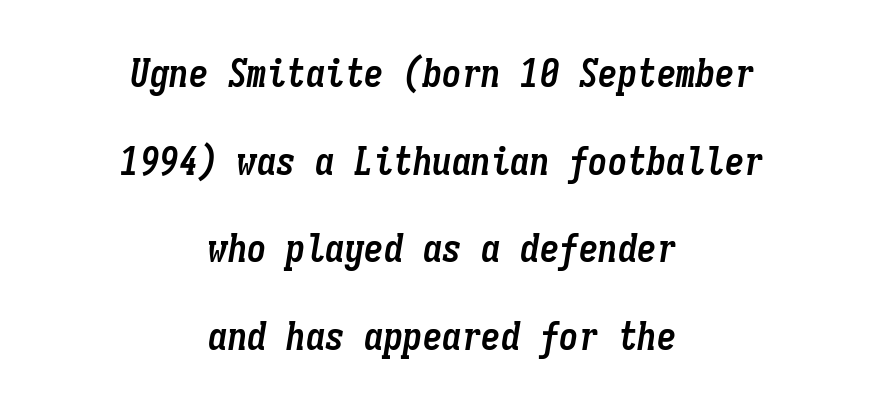
{"italic": "yes", "lean": "right", "slant_degrees": 9, "bold": "yes", "weight": "semibold", "width": "condensed", "stroke_contrast": "low", "x_height": "medium", "monospaced": "yes", "underline": "no", "align": "center", "line_spacing": "loose", "line_spacing_ratio": 2.25, "letter_spacing": "normal", "letter_spacing_em": 0.0, "glyph_px": 39}
